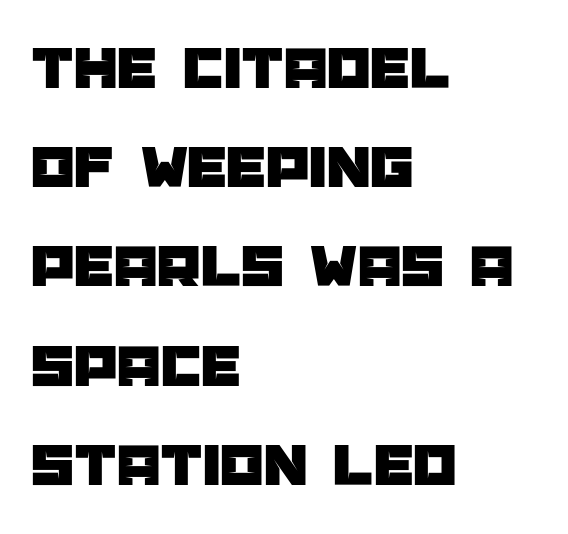
{"serif": "no", "italic": "no", "width": "normal", "stroke_contrast": "low", "x_height": "large", "monospaced": "no", "underline": "no", "align": "left", "line_spacing": "normal", "line_spacing_ratio": 1.6, "letter_spacing": "normal", "letter_spacing_em": 0.0, "glyph_px": 62}
